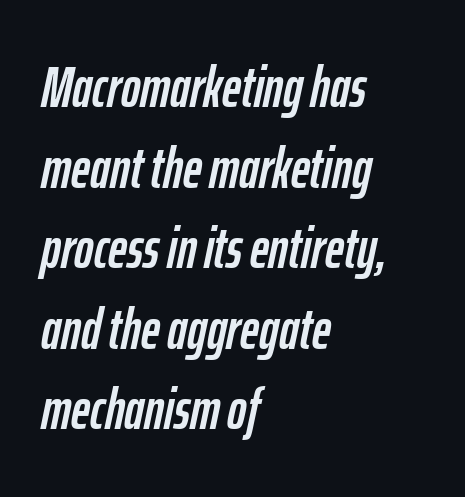
Line beginnings align vertically; line endings do not. This rendering features lettering with no underline. Each word holds together tightly as a unit, with standard inter-letter gaps. This sample has the flowing, uneven cadence of proportional lettering.
